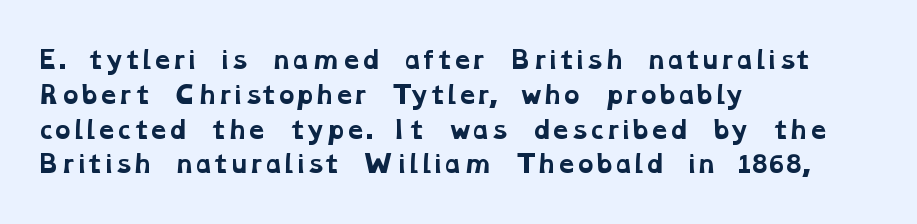
Q: Is the text bold? A: Yes.
Q: Is the text underlined? A: No.
Q: How is the paragraph aligned? A: Left-aligned.
Q: Is the spacing between letters normal or unusually wide? A: Normal.
Q: Is the spacing between lines tight, normal or loose? A: Normal.
